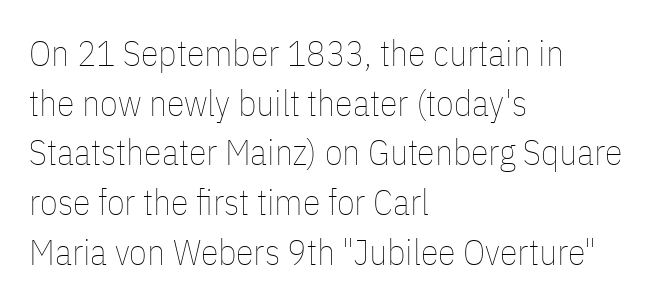
Weight: regular or lighter. The rendering uses natural spacing where letterforms have individual widths. Check the space under the baseline: it is left empty. These lines sit exactly where default settings would place them. There is no visible air inserted between adjacent glyphs.
